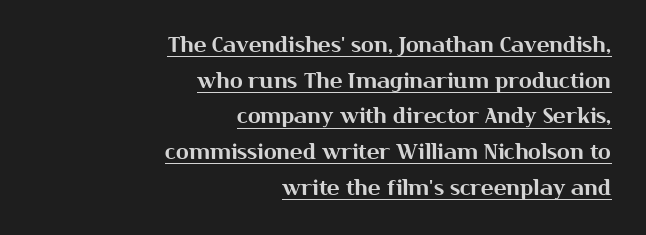
{"italic": "no", "underline": "yes", "align": "right", "line_spacing": "normal", "line_spacing_ratio": 1.7, "letter_spacing": "normal", "letter_spacing_em": 0.0, "glyph_px": 21}
